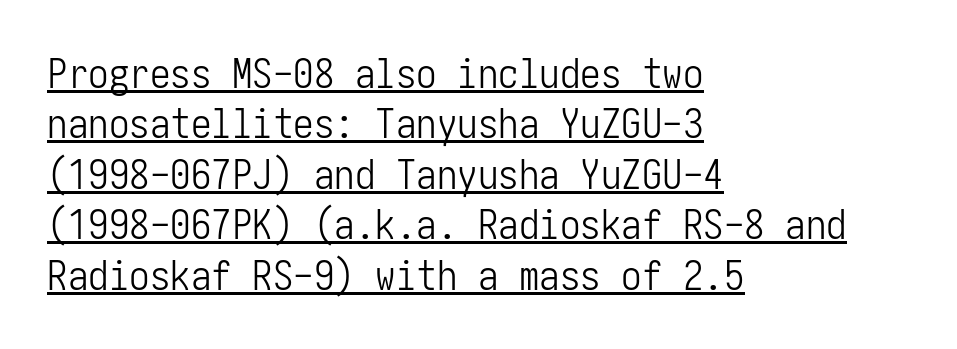
{"serif": "no", "italic": "no", "bold": "no", "weight": "light", "width": "condensed", "stroke_contrast": "low", "x_height": "medium", "underline": "yes", "align": "left", "line_spacing_ratio": 1.23, "letter_spacing": "normal", "letter_spacing_em": 0.0, "glyph_px": 41}
